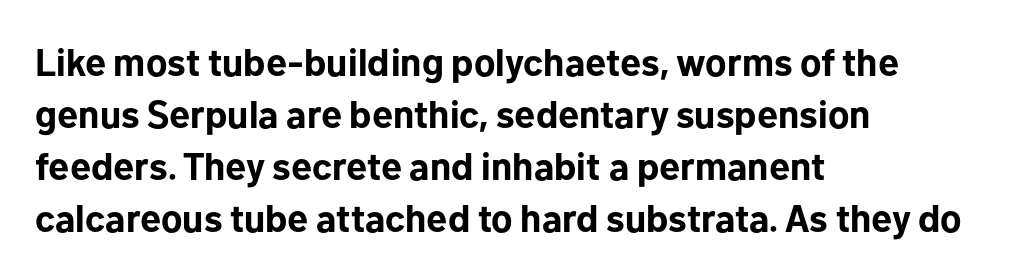
All the whitespace from short lines collects on the right. Quick note: not italic, upright. Chunky letters — that's bold for sure. Spacing verdict: proportional, widths tailored to each character. The block of text has a typical density, with ordinary space between rows. Serif or sans? Sans — the stroke terminals are bare.
